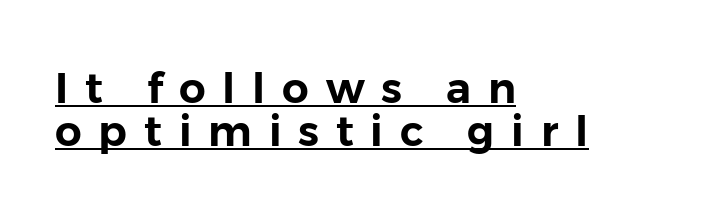
Underlined type. The letters are spread apart with noticeably loose tracking. These lines are rendered in a variable-pitch font. This is roman type, the default non-slanted kind. One-word summary of the alignment: left. I'd call this a sans setting — the letters go barefoot.
